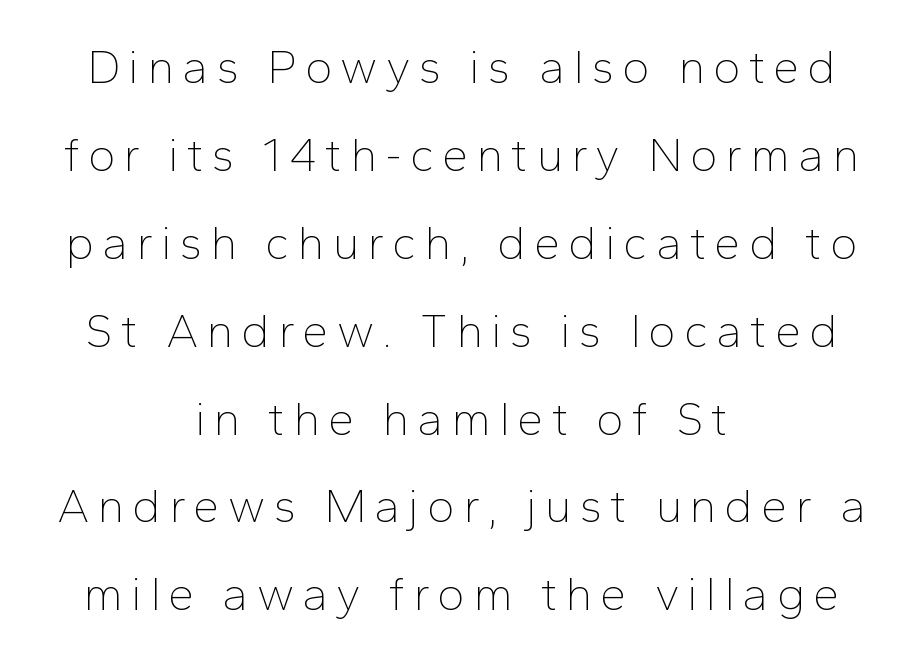
Q: Is the text bold? A: No.
Q: Is the text italic (slanted)? A: No, it is upright.
Q: Is the typeface a serif or a sans-serif typeface? A: Sans-serif.
Q: Is the text underlined? A: No.
Q: How is the paragraph aligned? A: Centered.
Q: Width (condensed, normal, or wide)? A: Normal.
Q: Stroke contrast? A: Low.
Q: x-height? A: Medium.
Q: Monospaced? A: No.
